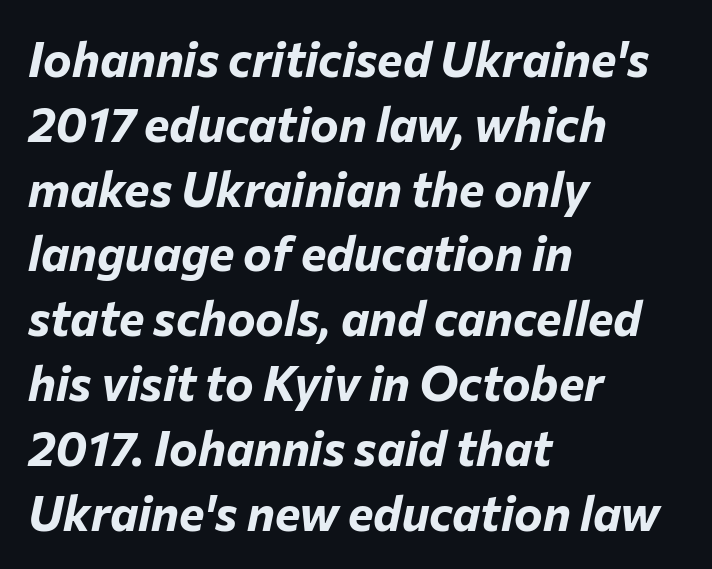
Summary of weight: heavy, a full bold. Does extra space separate the letters? No, they use regular spacing. Alignment: flush left. The specimen reads as italic at a glance.
